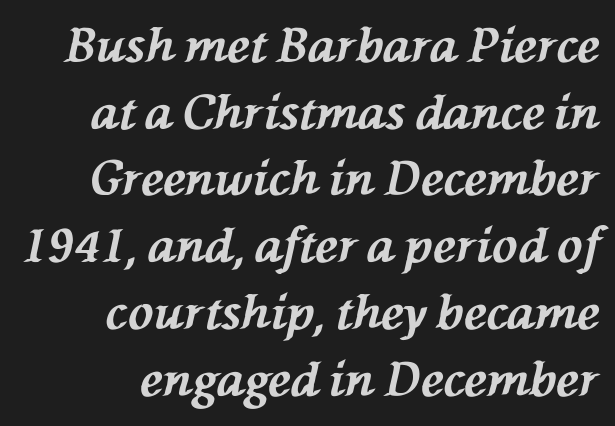
Q: Is the text bold? A: Yes.
Q: Is the text italic (slanted)? A: Yes, it leans left by about 76 degrees.
Q: Is the text underlined? A: No.
Q: Is the spacing between letters normal or unusually wide? A: Normal.
Q: Is the spacing between lines tight, normal or loose? A: Normal.
Q: Width (condensed, normal, or wide)? A: Normal.
Q: Stroke contrast? A: Medium.
Q: x-height? A: Medium.
Q: Monospaced? A: No.
